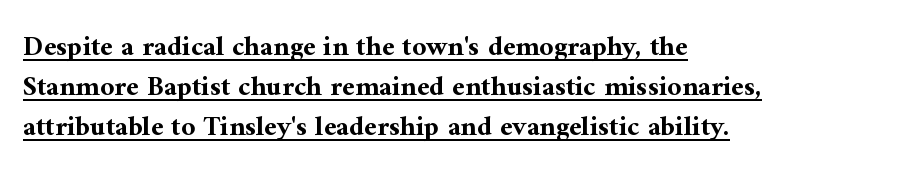
The image shows 28 px bold serif type, upright; set left-aligned, normal line spacing (1.43x), normal letter spacing, underlined; medium stroke contrast and a medium x-height.
